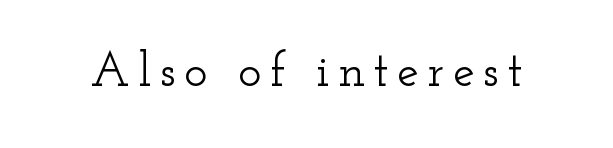
{"serif": "yes", "italic": "no", "width": "wide", "stroke_contrast": "low", "x_height": "small", "monospaced": "no", "underline": "no", "glyph_px": 49}
